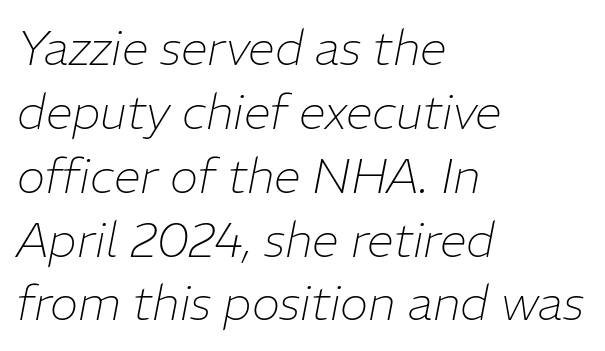
Vertical spacing — default. Tall strokes in this sample are angled rather than plumb. Compared with typical body copy, the letter spacing here is the same. The paragraph shown leans on its left margin.
